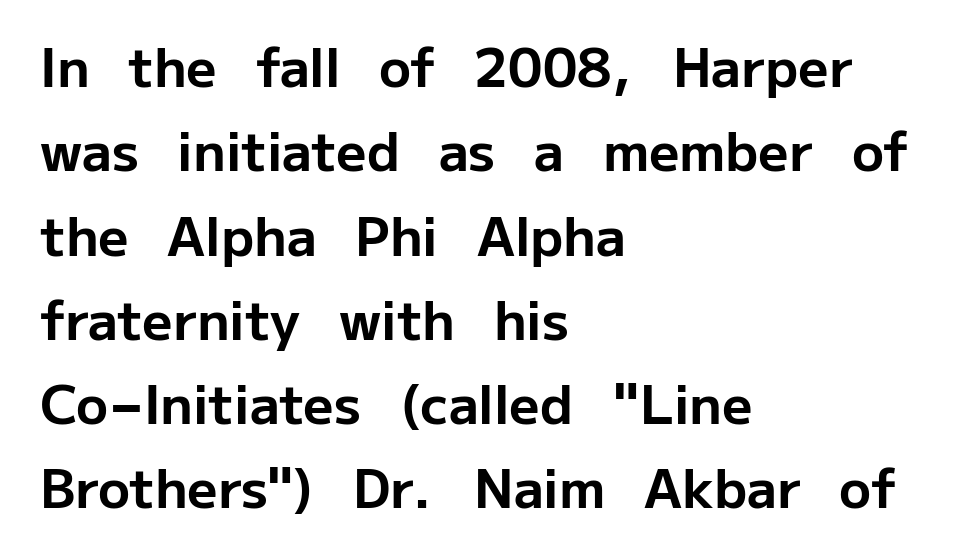
{"serif": "no", "italic": "no", "bold": "yes", "weight": "bold", "width": "normal", "stroke_contrast": "low", "x_height": "medium", "monospaced": "no", "underline": "no", "align": "left", "line_spacing": "normal", "line_spacing_ratio": 1.59, "letter_spacing": "normal", "letter_spacing_em": 0.0, "glyph_px": 53}
